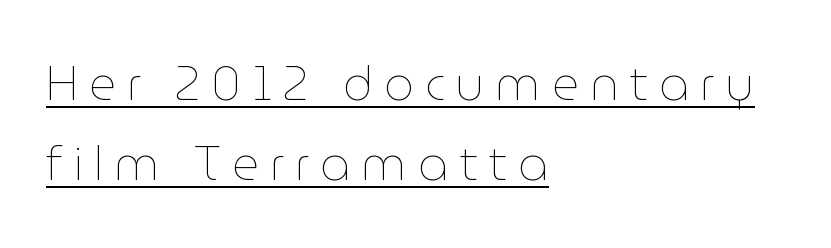
{"italic": "no", "bold": "no", "weight": "thin", "width": "normal", "stroke_contrast": "low", "x_height": "medium", "monospaced": "no", "underline": "yes", "align": "left", "line_spacing_ratio": 1.71, "letter_spacing": "wide", "letter_spacing_em": 0.23, "glyph_px": 47}
